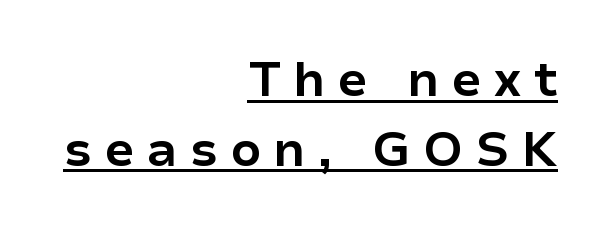
Style check: upright. Think of a printed novel: that variable character pitch is what you see here. Are there feet on the stems? There aren't — it's a sans. Horizontally, the lines are justified to the trailing edge only. This sample carries an underscore along the baseline area. These lines have a slow, spaced-out rhythm from letter to letter.
